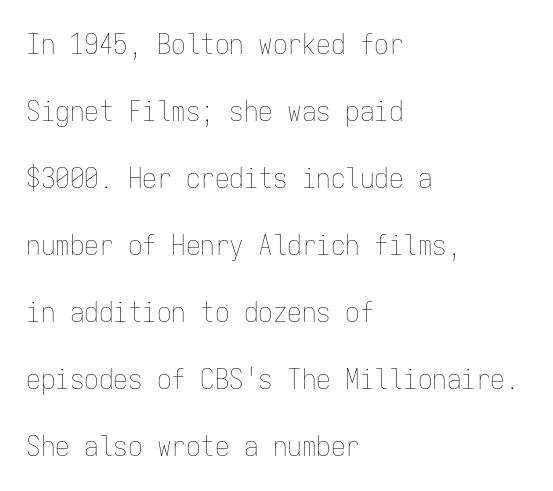
In terms of letterspacing, this is plain default setting. Heft: none added — not bold. Vertical strokes here are truly vertical. What's the leading like? Stretched, with rows far apart. Quick note: underline off.
